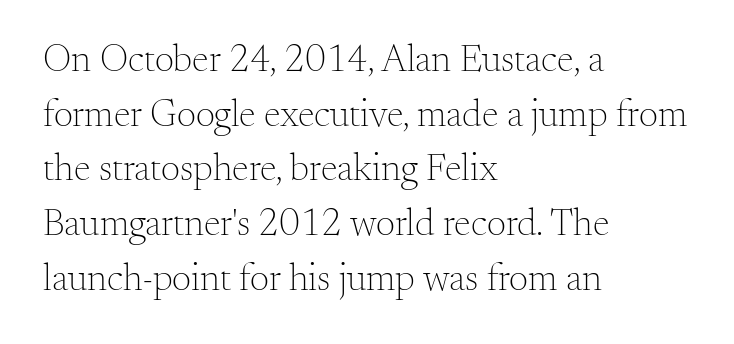
What kind of face is this? One with serifs. The typesetter chose a ragged-right arrangement here. Decoration check: the copy has no underline. The cut favours lightness, reaching ordinary text weight at its darkest. Does the leading feel generous? No, just average. The tracking reads as untouched default to a designer's eye.
